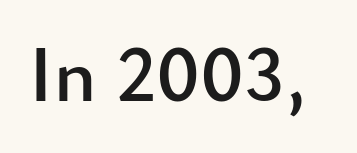
{"serif": "no", "italic": "no", "width": "normal", "stroke_contrast": "low", "x_height": "small", "monospaced": "no", "underline": "no", "letter_spacing": "normal", "letter_spacing_em": 0.0, "glyph_px": 80}
